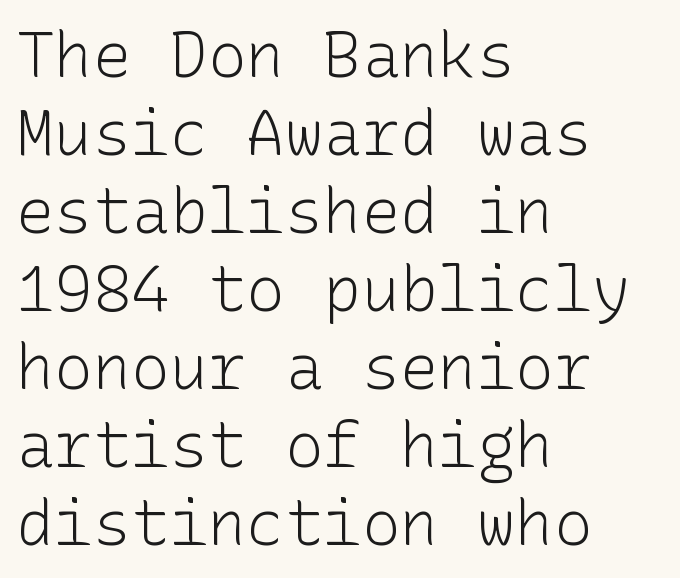
{"serif": "no", "italic": "no", "bold": "no", "weight": "light", "width": "normal", "stroke_contrast": "low", "x_height": "medium", "underline": "no", "align": "left", "line_spacing_ratio": 1.22, "letter_spacing": "normal", "letter_spacing_em": 0.0, "glyph_px": 64}
